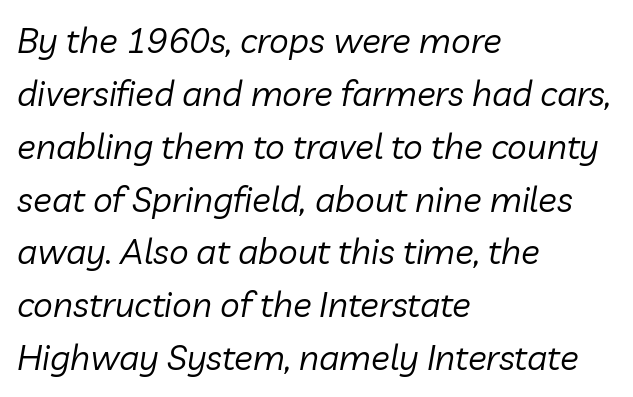
The leading is moderate, giving the passage an even texture. This reads as an unemphasized weight, regular at the heaviest. The rendering uses natural spacing where letterforms have individual widths. The passage shown is not underscored anywhere. The rendering keeps characters at their native spacing. Layout note: lines flush left.
